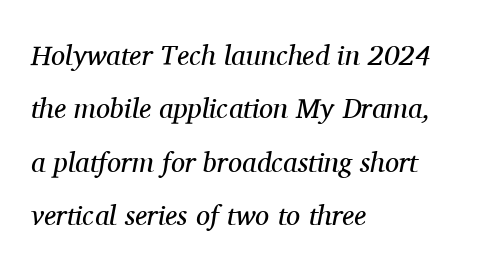
This rendering uses left alignment, leaving the right contour irregular. An italicized treatment has been applied to the whole sample. Honestly, the rows look like they've been pulled way apart. Here the designer chose a conventional face with non-uniform glyph widths.
